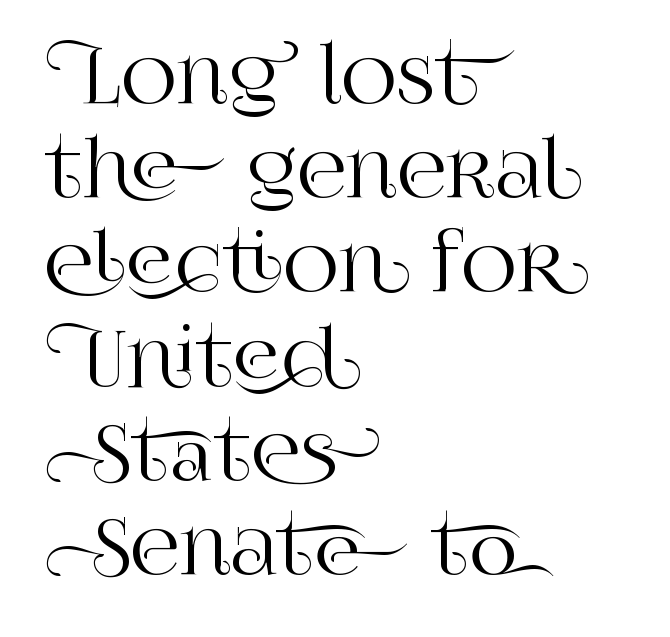
Q: Is the text italic (slanted)? A: No, it is upright.
Q: Is the typeface a serif or a sans-serif typeface? A: Serif.
Q: Is the text underlined? A: No.
Q: How is the paragraph aligned? A: Left-aligned.
Q: Is the spacing between letters normal or unusually wide? A: Normal.
Q: Width (condensed, normal, or wide)? A: Normal.
Q: Stroke contrast? A: High.
Q: x-height? A: Large.
Q: Monospaced? A: No.
